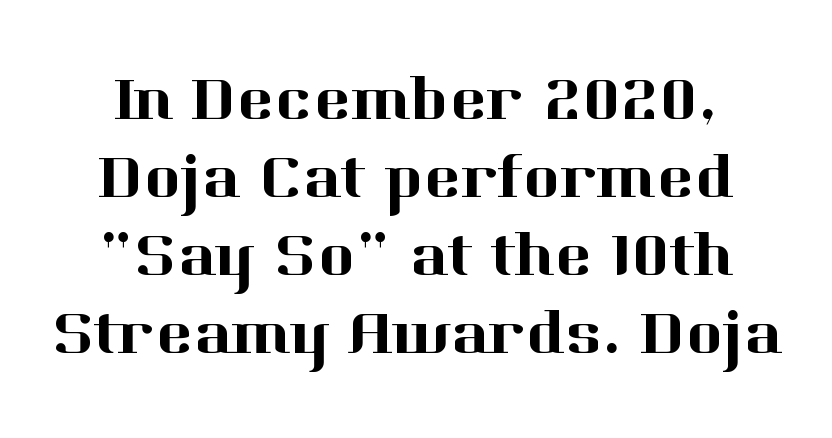
The image shows 63 px serif type, upright; set line spacing 1.24x, normal letter spacing, not underlined; high stroke contrast and a medium x-height.
